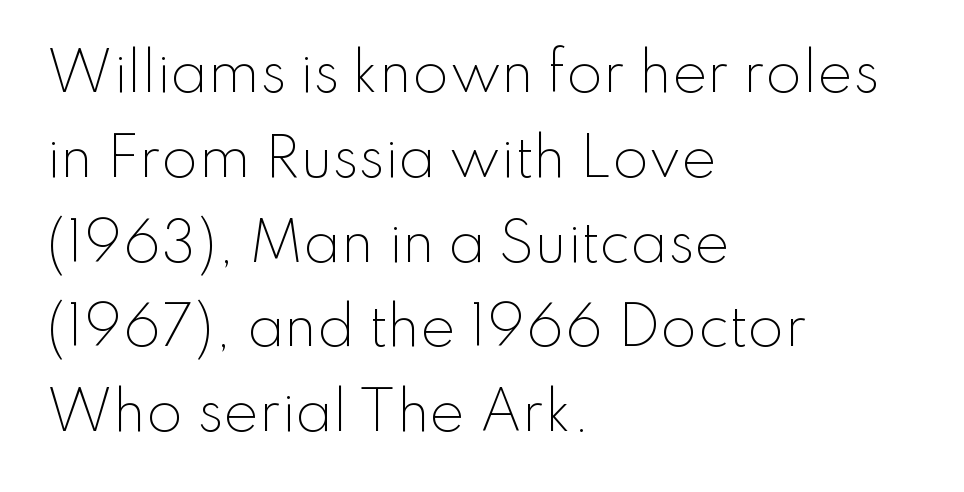
The image shows 53 px light sans-serif type, upright; set left-aligned, normal line spacing (1.6x), normal letter spacing, not underlined; low stroke contrast and a small x-height.
